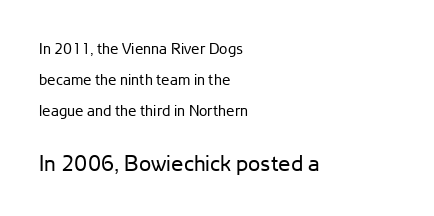
Q: Is the text bold? A: No.
Q: Is the text italic (slanted)? A: No, it is upright.
Q: Is the text underlined? A: No.
Q: How is the paragraph aligned? A: Left-aligned.
Q: Is the spacing between letters normal or unusually wide? A: Normal.
Q: Is the spacing between lines tight, normal or loose? A: Loose.
Q: Which block of text is set in a larger size, the first (top) or the second (bottom)? A: The second (bottom) one.
